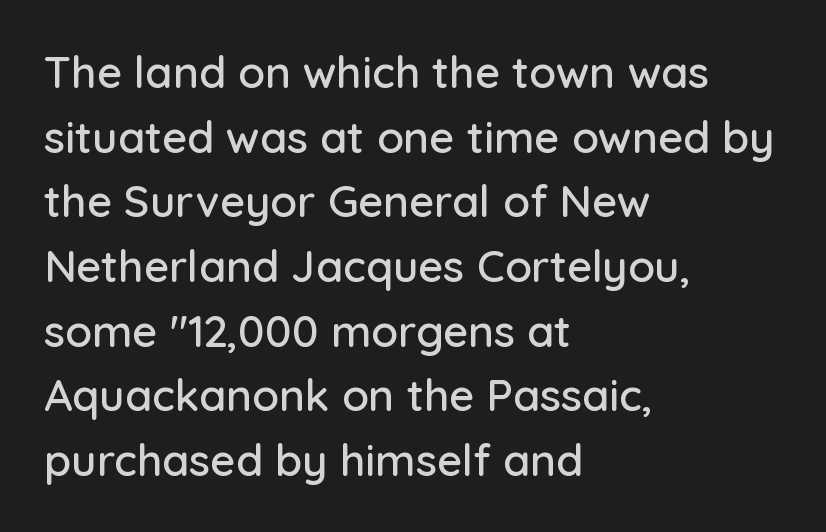
The image shows 44 px sans-serif type, upright; set left-aligned, normal line spacing (1.47x), normal letter spacing, not underlined; low stroke contrast and a medium x-height.
